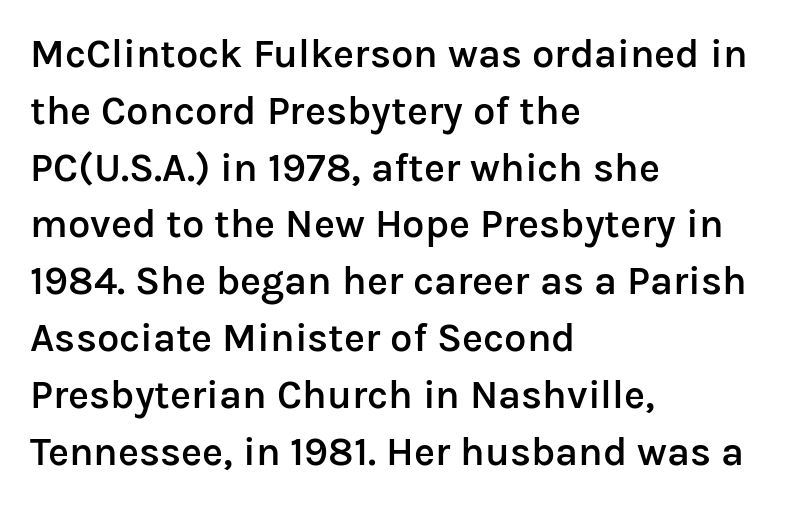
{"serif": "no", "italic": "no", "bold": "semi", "weight": "semibold", "width": "normal", "stroke_contrast": "low", "x_height": "medium", "monospaced": "no", "underline": "no", "align": "left", "line_spacing": "normal", "line_spacing_ratio": 1.42, "letter_spacing": "normal", "letter_spacing_em": 0.0, "glyph_px": 40}
